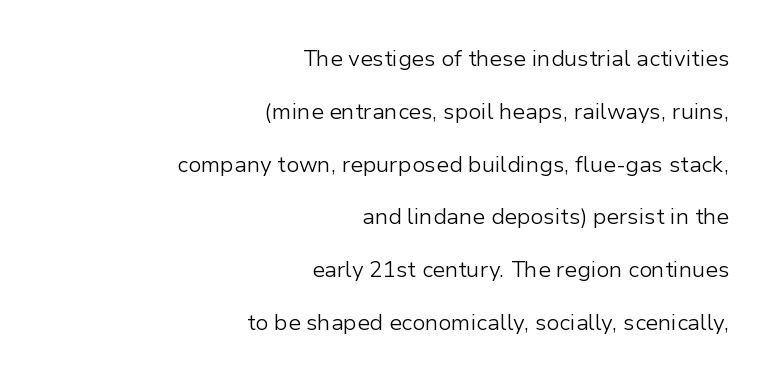
Q: Is the text bold? A: No.
Q: Is the text italic (slanted)? A: No, it is upright.
Q: Is the text underlined? A: No.
Q: How is the paragraph aligned? A: Right-aligned.
Q: Is the spacing between letters normal or unusually wide? A: Normal.
Q: Is the spacing between lines tight, normal or loose? A: Loose.
